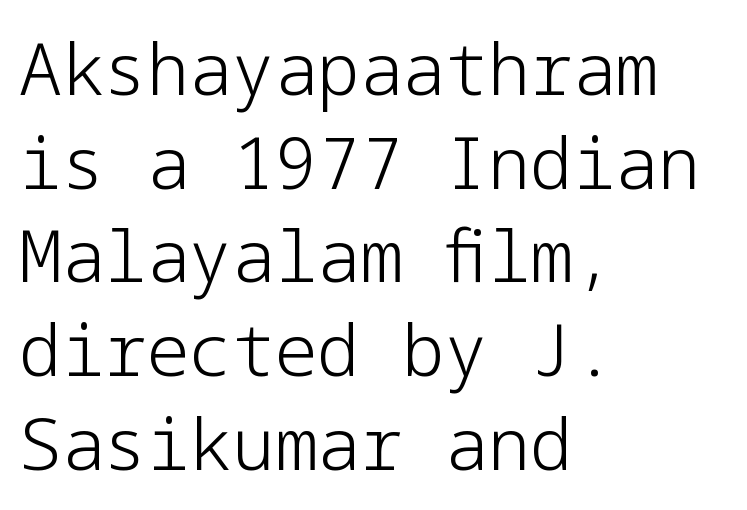
Q: Is the text bold? A: No.
Q: Is the text italic (slanted)? A: No, it is upright.
Q: Is the typeface a serif or a sans-serif typeface? A: Sans-serif.
Q: Is the text underlined? A: No.
Q: How is the paragraph aligned? A: Left-aligned.
Q: Is the spacing between letters normal or unusually wide? A: Normal.
Q: Is the spacing between lines tight, normal or loose? A: Normal.
Q: Width (condensed, normal, or wide)? A: Normal.
Q: Stroke contrast? A: Low.
Q: x-height? A: Medium.
